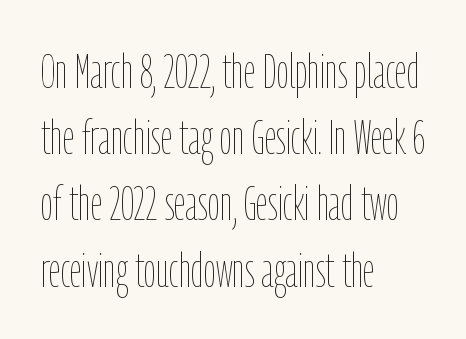
Q: Is the text bold? A: No.
Q: Is the text italic (slanted)? A: No, it is upright.
Q: Is the text underlined? A: No.
Q: How is the paragraph aligned? A: Left-aligned.
Q: Is the spacing between letters normal or unusually wide? A: Normal.
Q: Is the spacing between lines tight, normal or loose? A: Normal.
Q: Width (condensed, normal, or wide)? A: Condensed.
Q: Stroke contrast? A: Low.
Q: x-height? A: Medium.
Q: Monospaced? A: No.
